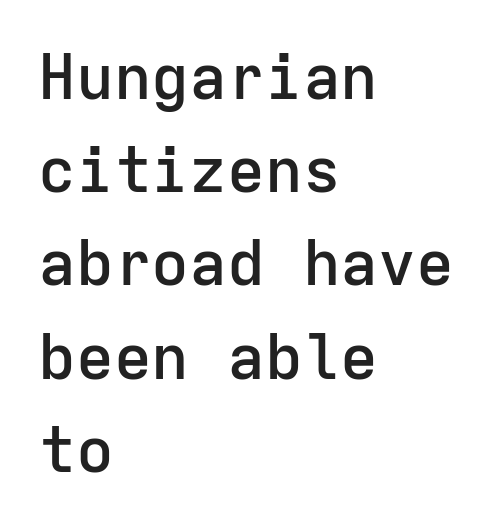
Does the copy run flush right? No — it runs flush left. The face used here is rendered with its standard letterfit. Fixed-width glyphs throughout — classic coding-font behaviour. Check the space under the baseline: it is left empty. Check where the strokes stop: nothing finishes them off — pure sans. Does the lettering tilt? It doesn't — this is upright.
